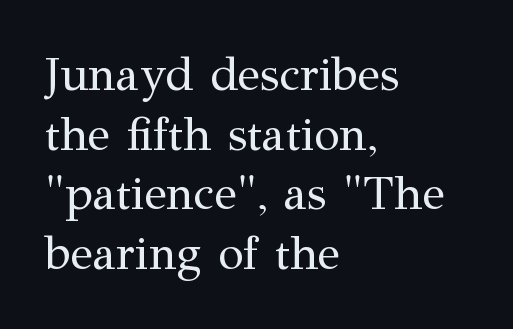
The image shows 47 px regular-weight serif type, upright; set left-aligned, normal line spacing (1.27x), normal letter spacing, not underlined; medium stroke contrast and a medium x-height.
